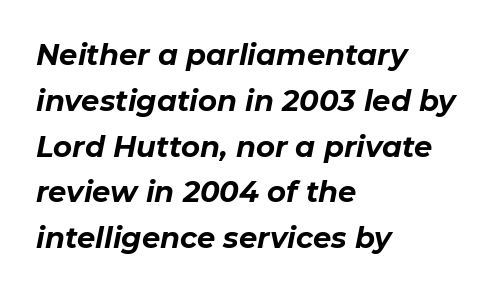
Q: Is the text bold? A: Yes.
Q: Is the text italic (slanted)? A: Yes, it leans right by about 11 degrees.
Q: Is the text underlined? A: No.
Q: How is the paragraph aligned? A: Left-aligned.
Q: Is the spacing between letters normal or unusually wide? A: Normal.
Q: Is the spacing between lines tight, normal or loose? A: Normal.
Q: Width (condensed, normal, or wide)? A: Normal.
Q: Stroke contrast? A: Low.
Q: x-height? A: Medium.
Q: Monospaced? A: No.
